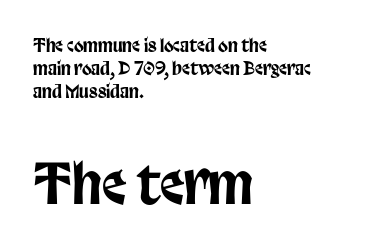
{"serif": "no", "italic": "no", "width": "condensed", "stroke_contrast": "low", "x_height": "large", "monospaced": "no", "underline": "no", "align": "left", "line_spacing": "normal", "line_spacing_ratio": 1.28, "letter_spacing": "normal", "letter_spacing_em": 0.0, "larger_block": "second", "size_ratio": 3.06, "glyph_px": 55}
